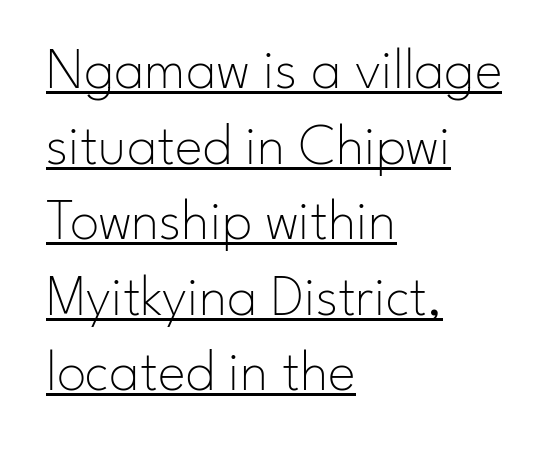
{"serif": "no", "italic": "no", "bold": "no", "weight": "thin", "width": "normal", "stroke_contrast": "low", "x_height": "small", "monospaced": "no", "underline": "yes", "align": "left", "line_spacing": "normal", "line_spacing_ratio": 1.28, "letter_spacing": "normal", "letter_spacing_em": 0.0, "glyph_px": 59}
